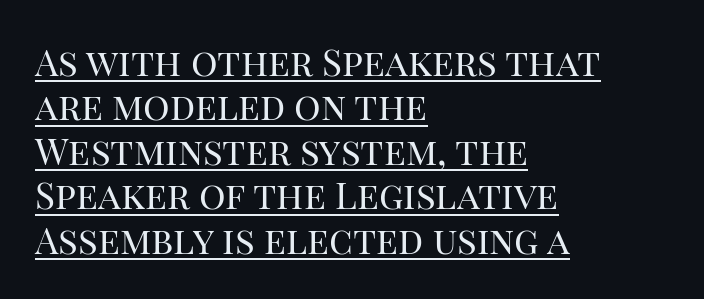
{"serif": "yes", "italic": "no", "bold": "no", "weight": "regular", "width": "normal", "stroke_contrast": "high", "x_height": "large", "monospaced": "no", "underline": "yes", "align": "left", "line_spacing_ratio": 1.2, "letter_spacing": "normal", "letter_spacing_em": 0.0, "glyph_px": 37}
